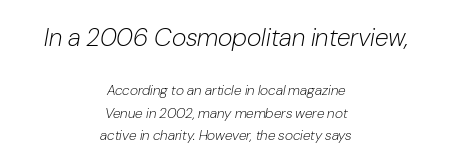
Q: Is the text bold? A: No.
Q: Is the text italic (slanted)? A: Yes, it leans right by about 10 degrees.
Q: Is the text underlined? A: No.
Q: How is the paragraph aligned? A: Centered.
Q: Is the spacing between letters normal or unusually wide? A: Normal.
Q: Is the spacing between lines tight, normal or loose? A: Normal.
Q: Which block of text is set in a larger size, the first (top) or the second (bottom)? A: The first (top) one.
